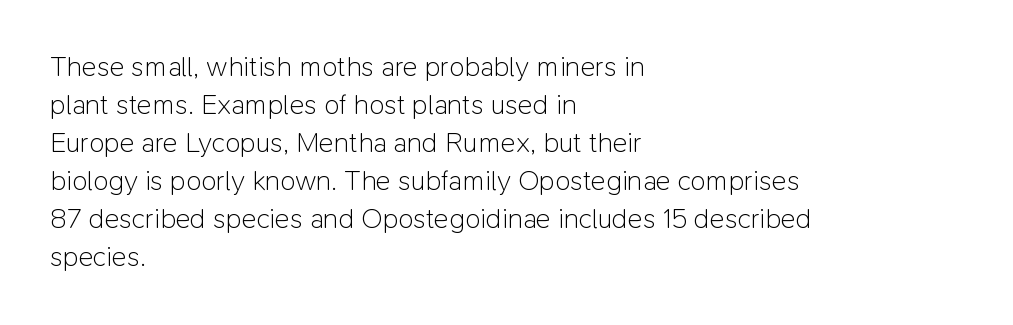
The type family on display is of the sans-serif kind. Stems here are at most as thick as an everyday book face. Which margin do the lines hug? The left one — the right edge is uneven. Looks like regular typesetting: each glyph gets only the width it needs. Reading down the column, the eye jumps a familiar distance to each next line. Observe the ordinary spacing: letters are neighbours, not strangers.
